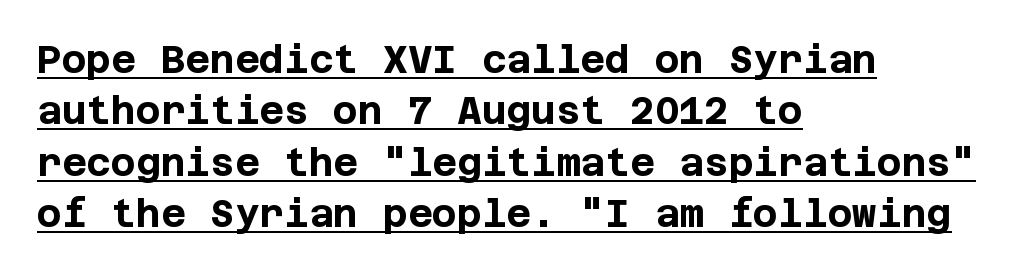
The image shows 38 px bold sans-serif type, upright; set left-aligned, normal line spacing (1.35x), normal letter spacing, underlined; low stroke contrast and a large x-height.
